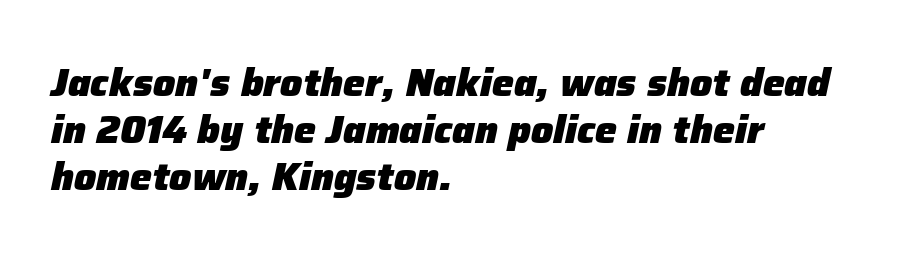
{"italic": "yes", "lean": "right", "slant_degrees": 12, "bold": "yes", "weight": "heavy", "width": "normal", "stroke_contrast": "low", "x_height": "medium", "monospaced": "no", "underline": "no", "align": "left", "line_spacing_ratio": 1.2, "letter_spacing": "normal", "letter_spacing_em": 0.0, "glyph_px": 39}
